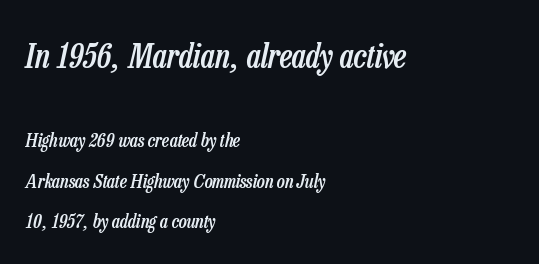
Q: Is the text bold? A: Semi-bold.
Q: Is the text italic (slanted)? A: Yes, it leans right by about 13 degrees.
Q: Is the text underlined? A: No.
Q: How is the paragraph aligned? A: Left-aligned.
Q: Is the spacing between letters normal or unusually wide? A: Normal.
Q: Is the spacing between lines tight, normal or loose? A: Loose.
Q: Which block of text is set in a larger size, the first (top) or the second (bottom)? A: The first (top) one.
Q: Width (condensed, normal, or wide)? A: Condensed.
Q: Stroke contrast? A: Low.
Q: x-height? A: Medium.
Q: Monospaced? A: No.
